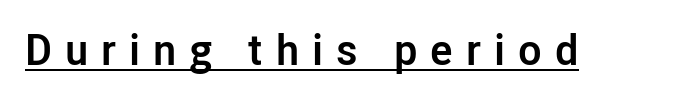
The letters advance in unequal steps, a hallmark of proportional type. Is the type bold? Yes — the strokes are clearly thick and heavy. The letterforms stand isolated, each surrounded by extra space. The glyphs are accompanied by a horizontal stroke just below them.
